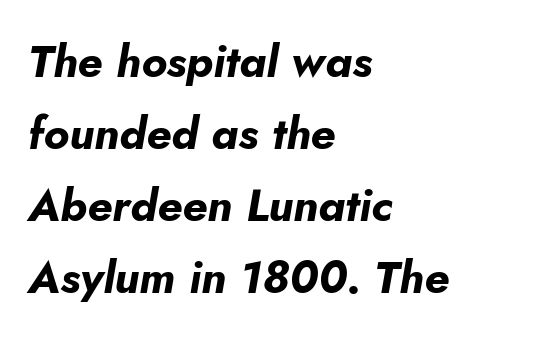
Plain, unruled lines of type. The rendering uses a moderate line-height, typical for paragraphs. Italic? Definitely — the glyphs are oblique. A typesetter would call this zero additional tracking. Layout note: lines flush left. Heft: maximum for text — a bold.
